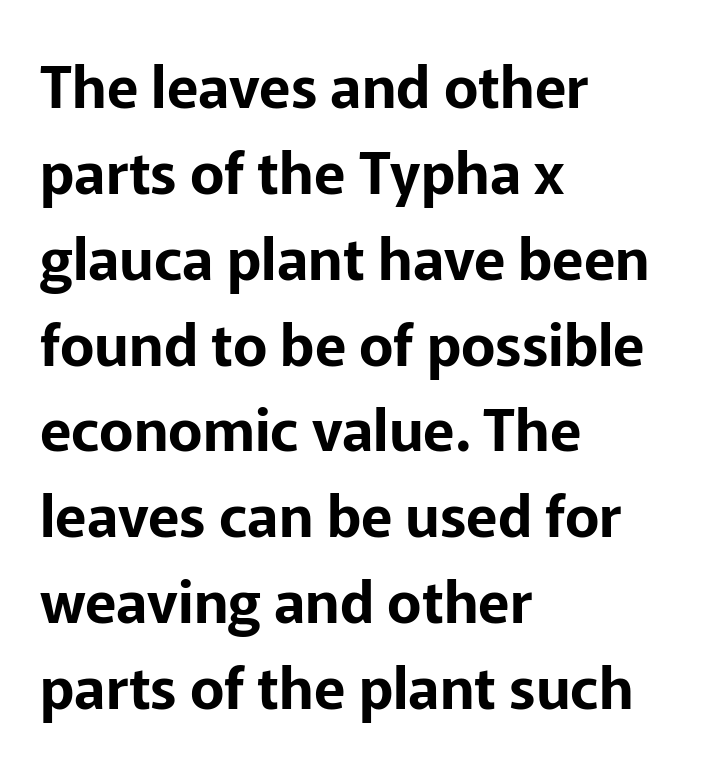
Vertically, the passage feels balanced, rows spaced as you'd expect. The rendering shows plain stroke endings on the letterforms — a sans-serif design. The foot of each line stays bare and open. Quick note: not italic, upright.
